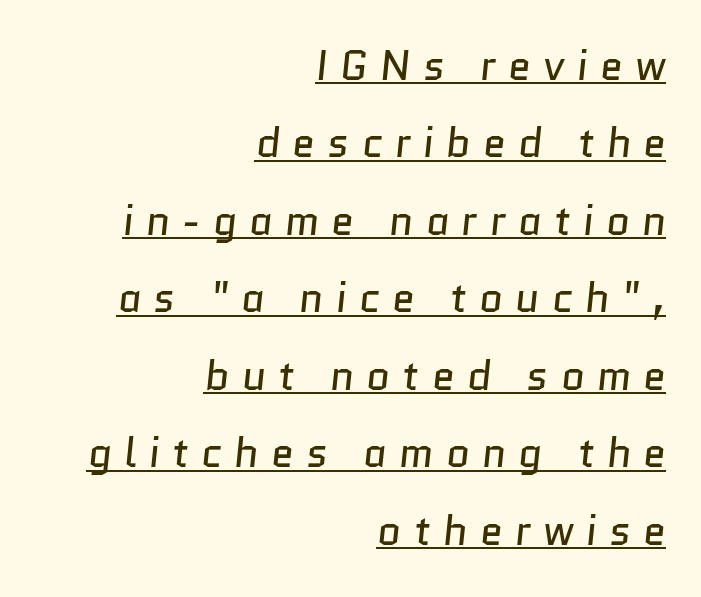
The image shows 41 px regular-weight sans-serif type; set right-aligned, line spacing 1.89x, unusually wide letter spacing (+0.3 em), underlined; low stroke contrast and a medium x-height.
